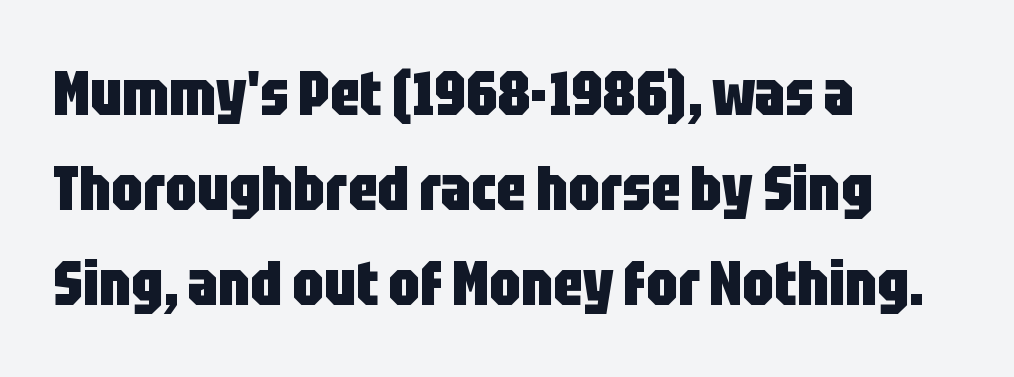
Do the characters align in a grid? No, the font is proportional. Each letter's strokes conclude bluntly, with no projecting serifs. Bold? Absolutely — the strokes are thick and heavy. Standard letterfit; no display-style spreading of the glyphs. Descender tails drop into unmarked territory.
